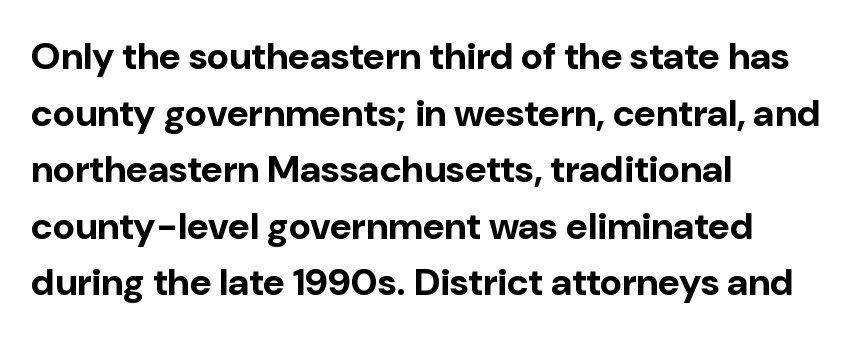
{"serif": "no", "italic": "no", "bold": "yes", "weight": "bold", "width": "normal", "stroke_contrast": "low", "x_height": "medium", "monospaced": "no", "underline": "no", "align": "left", "line_spacing": "normal", "line_spacing_ratio": 1.49, "letter_spacing": "normal", "letter_spacing_em": 0.0, "glyph_px": 38}
